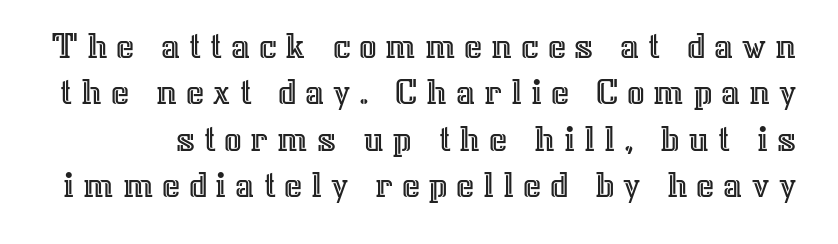
The image shows 39 px text type, upright; set line spacing 1.19x, unusually wide letter spacing (+0.22 em), not underlined; a medium x-height.
